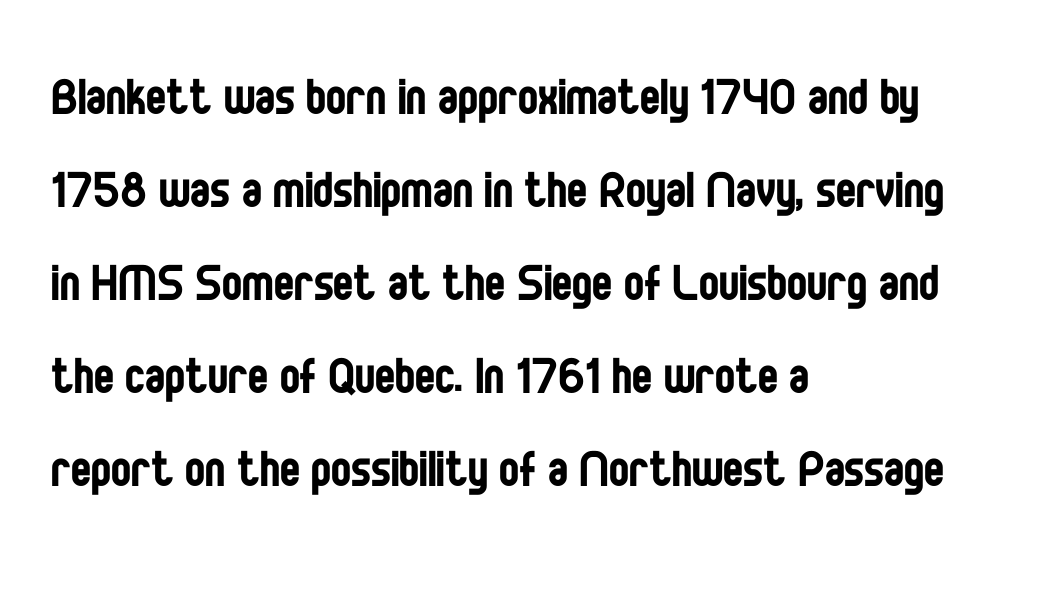
{"serif": "no", "italic": "no", "bold": "no", "weight": "regular", "width": "condensed", "stroke_contrast": "low", "x_height": "large", "monospaced": "no", "underline": "no", "align": "left", "line_spacing": "normal", "line_spacing_ratio": 1.55, "letter_spacing": "normal", "letter_spacing_em": 0.0, "glyph_px": 60}
